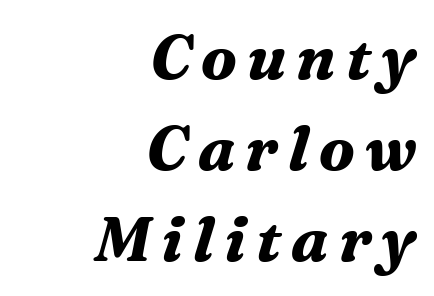
{"serif": "yes", "italic": "yes", "lean": "right", "slant_degrees": 16, "bold": "yes", "weight": "bold", "width": "normal", "stroke_contrast": "medium", "x_height": "medium", "monospaced": "no", "underline": "no", "align": "right", "line_spacing": "normal", "line_spacing_ratio": 1.47, "glyph_px": 62}
